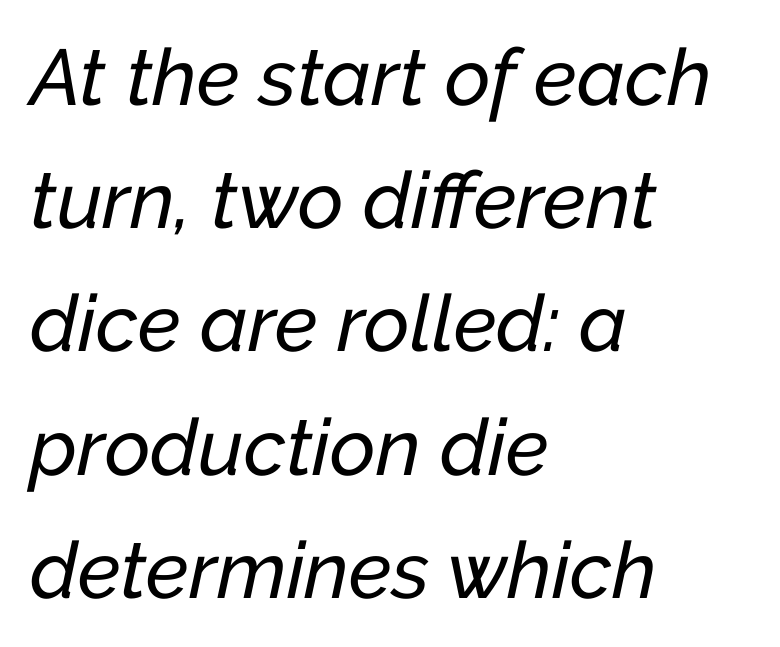
{"italic": "yes", "lean": "right", "slant_degrees": 12, "width": "normal", "stroke_contrast": "low", "x_height": "medium", "monospaced": "no", "underline": "no", "align": "left", "line_spacing": "normal", "line_spacing_ratio": 1.56, "letter_spacing": "normal", "letter_spacing_em": 0.0, "glyph_px": 79}
